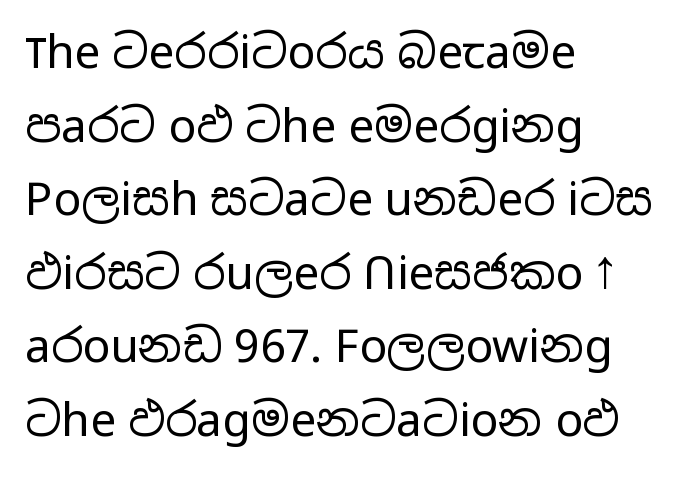
{"serif": "no", "italic": "no", "bold": "no", "weight": "regular", "width": "wide", "stroke_contrast": "low", "x_height": "medium", "monospaced": "no", "underline": "no", "align": "left", "line_spacing": "normal", "line_spacing_ratio": 1.6, "letter_spacing": "normal", "letter_spacing_em": 0.0, "glyph_px": 46}
